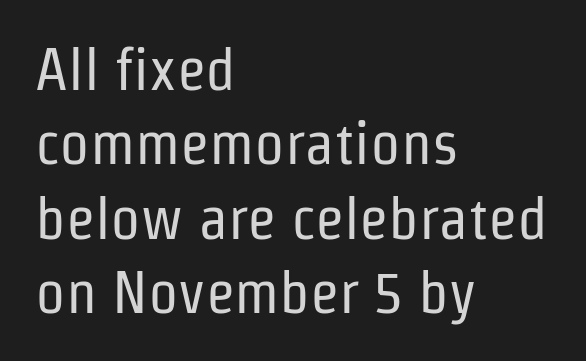
The image shows 60 px regular-weight, condensed sans-serif type, upright; set left-aligned, line spacing 1.24x, normal letter spacing, not underlined; low stroke contrast and a medium x-height.
